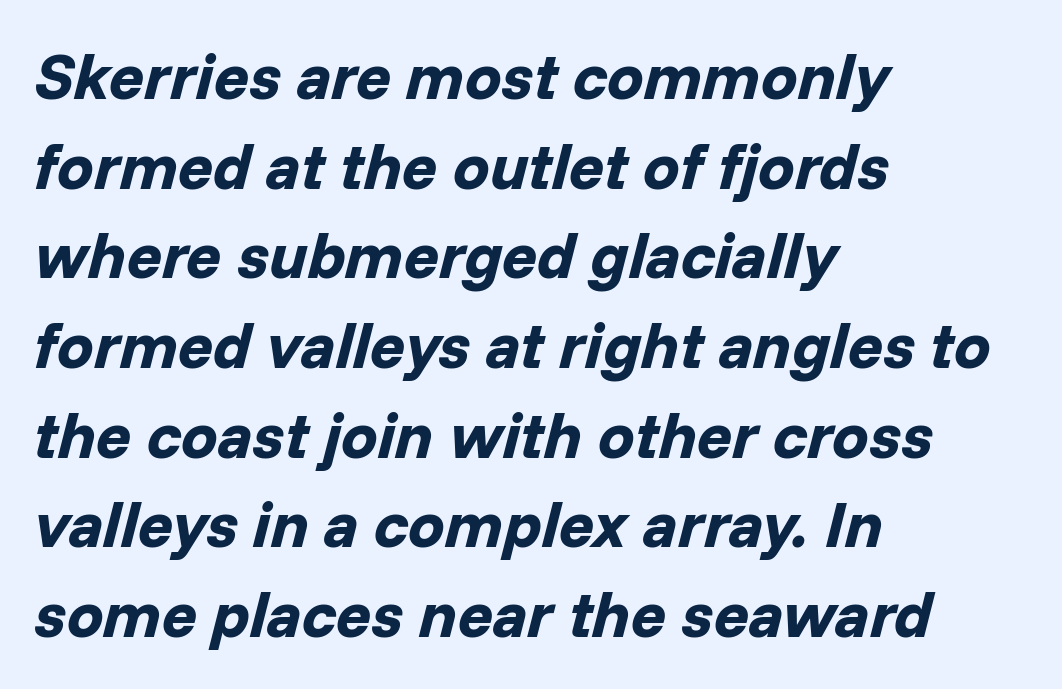
Q: Is the text bold? A: Yes.
Q: Is the text italic (slanted)? A: Yes, it leans right by about 14 degrees.
Q: Is the text underlined? A: No.
Q: How is the paragraph aligned? A: Left-aligned.
Q: Is the spacing between letters normal or unusually wide? A: Normal.
Q: Is the spacing between lines tight, normal or loose? A: Normal.
Q: Width (condensed, normal, or wide)? A: Normal.
Q: Stroke contrast? A: Low.
Q: x-height? A: Medium.
Q: Monospaced? A: No.
